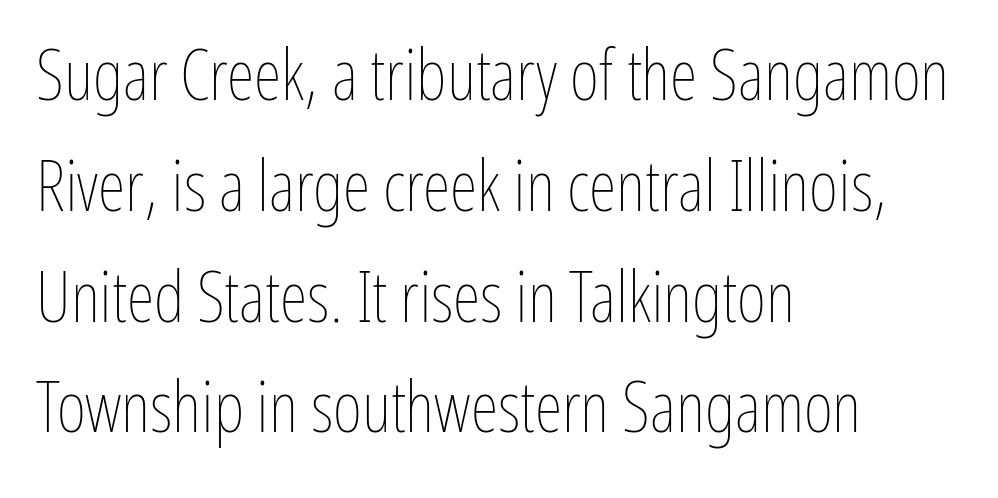
Q: Is the text bold? A: No.
Q: Is the text italic (slanted)? A: No, it is upright.
Q: Is the text underlined? A: No.
Q: How is the paragraph aligned? A: Left-aligned.
Q: Is the spacing between letters normal or unusually wide? A: Normal.
Q: Is the spacing between lines tight, normal or loose? A: Normal.
Q: Width (condensed, normal, or wide)? A: Condensed.
Q: Stroke contrast? A: Low.
Q: x-height? A: Medium.
Q: Monospaced? A: No.
